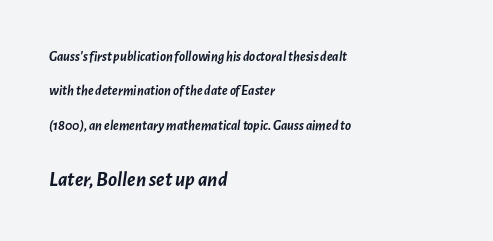
The image shows 21 px bold type, italic (leaning right); set left-aligned, loose line spacing (2.46x), normal letter spacing, not underlined; the second (bottom) block is 1.5x larger.
